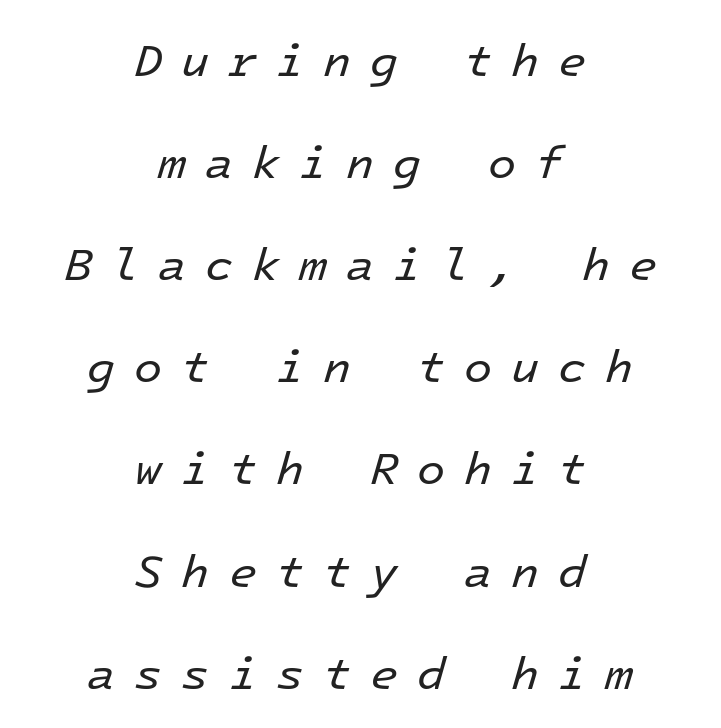
Q: Is the text bold? A: No.
Q: Is the text italic (slanted)? A: Yes, it leans right by about 16 degrees.
Q: Is the text underlined? A: No.
Q: How is the paragraph aligned? A: Centered.
Q: Is the spacing between letters normal or unusually wide? A: Unusually wide.
Q: Is the spacing between lines tight, normal or loose? A: Loose.
Q: Width (condensed, normal, or wide)? A: Normal.
Q: Stroke contrast? A: Low.
Q: x-height? A: Medium.
Q: Monospaced? A: Yes.
